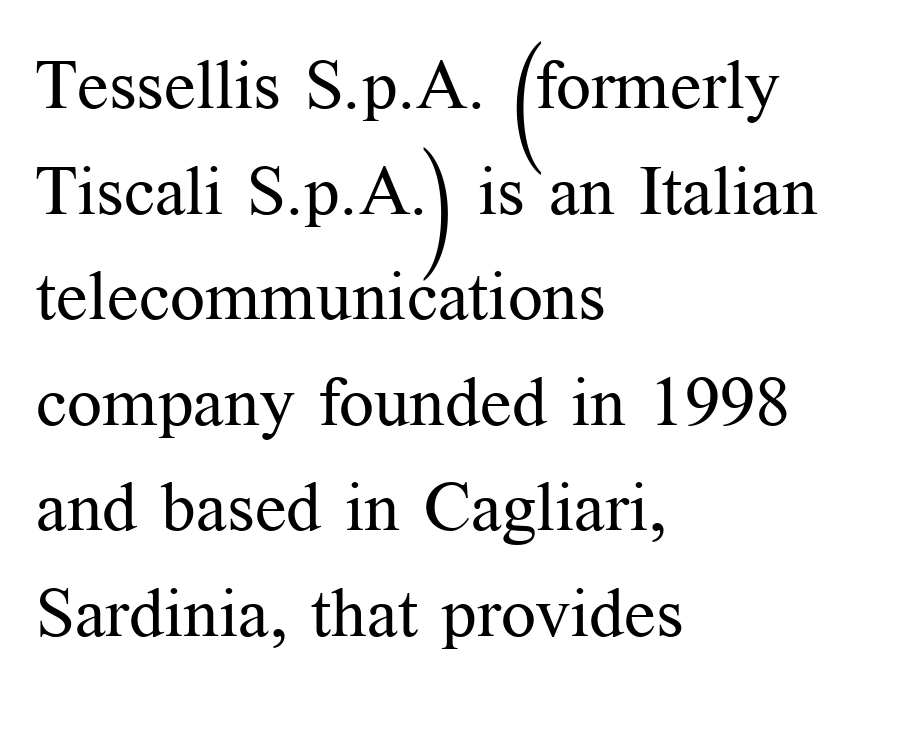
Q: Is the text bold? A: No.
Q: Is the text italic (slanted)? A: No, it is upright.
Q: Is the typeface a serif or a sans-serif typeface? A: Serif.
Q: Is the text underlined? A: No.
Q: How is the paragraph aligned? A: Left-aligned.
Q: Is the spacing between letters normal or unusually wide? A: Normal.
Q: Is the spacing between lines tight, normal or loose? A: Normal.
Q: Width (condensed, normal, or wide)? A: Normal.
Q: Stroke contrast? A: Medium.
Q: x-height? A: Medium.
Q: Monospaced? A: No.
